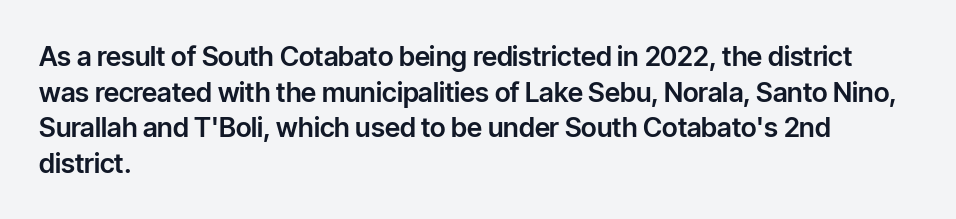
{"italic": "no", "underline": "no", "align": "left", "line_spacing": "normal", "line_spacing_ratio": 1.32, "letter_spacing": "normal", "letter_spacing_em": 0.0, "glyph_px": 27}
